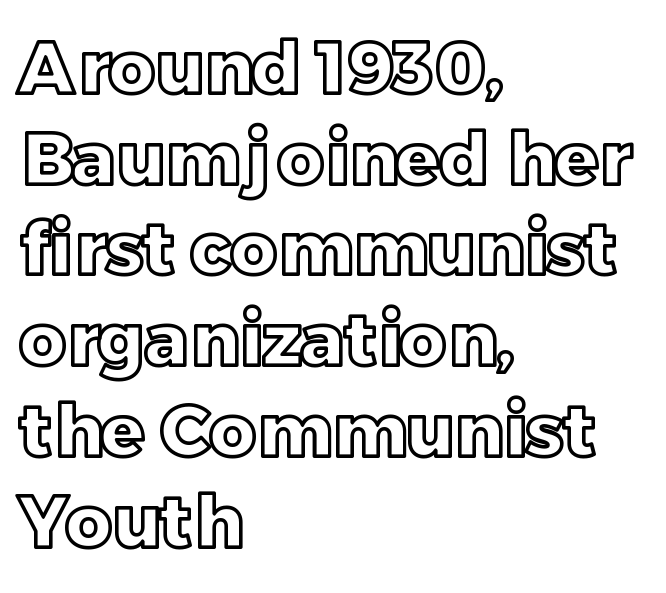
The image shows 72 px text type, upright; set left-aligned, normal line spacing (1.26x), normal letter spacing, not underlined; a large x-height.
